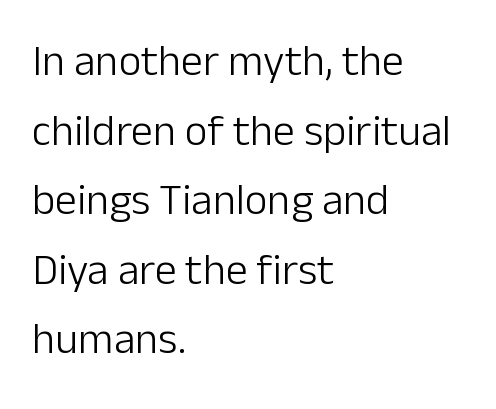
The image shows 44 px light sans-serif type, upright; set left-aligned, normal line spacing (1.58x), normal letter spacing, not underlined; low stroke contrast and a medium x-height.
